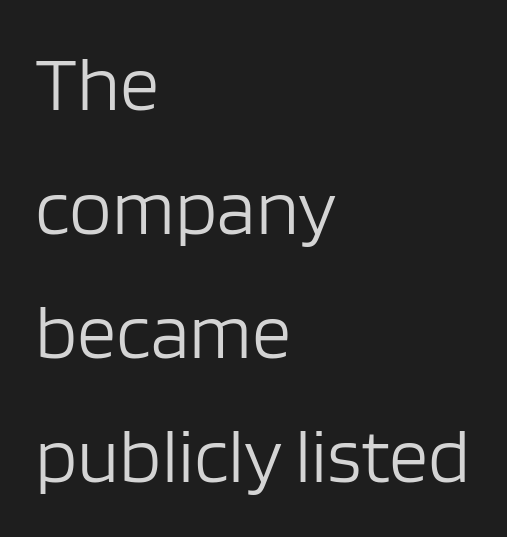
Students, note that the glyphs here touch the page at normal intervals. Summary of vertical rhythm: regular, with standard interline spacing. The typeface has the unassuming heft of standard copy or less. I'd call this a sans setting — the letters go barefoot. Line starts are locked; line ends wander. The face used here is proportionally spaced, like ordinary book or web type.
